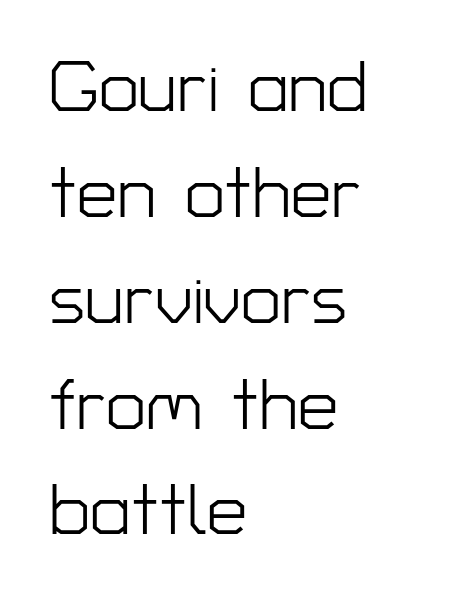
Stems and bowls with no extra thickness — not bold. Caption: multi-line text, flush left, ragged right. To sum up the face: it is a sans, with no serifs. The letters sit at their default tracking, neither squeezed nor spread. One glance says typical: line gaps are just what's usual. Underline: absent.
